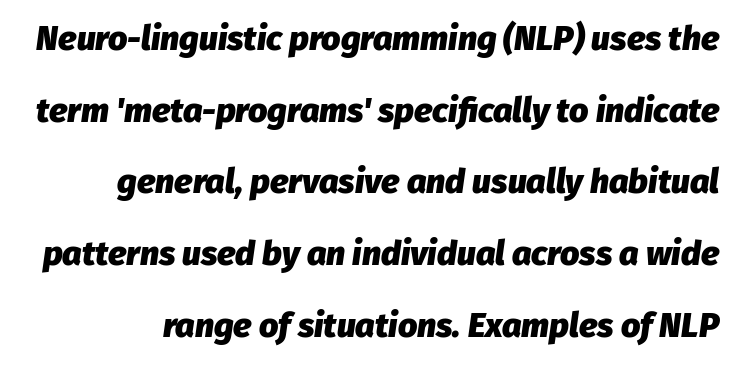
The image shows 34 px heavy type, italic (leaning right); set loose line spacing (2.11x), normal letter spacing, not underlined; low stroke contrast and a medium x-height.
